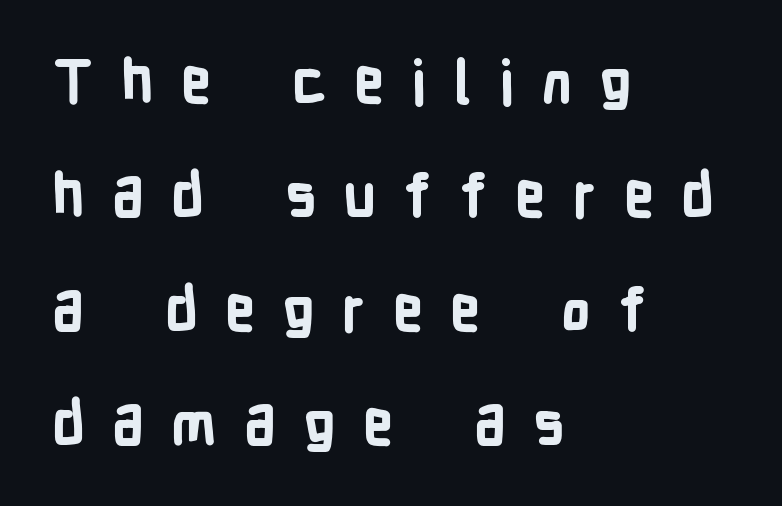
Reading down the block, your eye returns to a fixed left position each line. Examine the stroke ends and you'll find no serifs. These lines stand farther apart than default settings would place them. Typesetter's note: full bold, strokes at maximum text heaviness.
